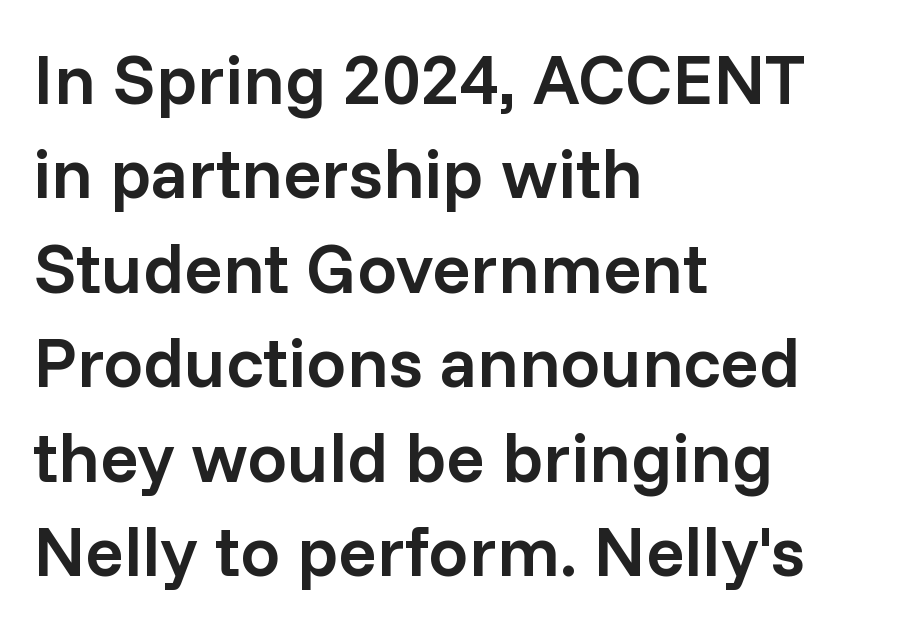
{"serif": "no", "italic": "no", "bold": "semi", "weight": "semibold", "width": "normal", "stroke_contrast": "low", "x_height": "medium", "monospaced": "no", "underline": "no", "align": "left", "line_spacing": "normal", "line_spacing_ratio": 1.33, "letter_spacing": "normal", "letter_spacing_em": 0.0, "glyph_px": 71}
